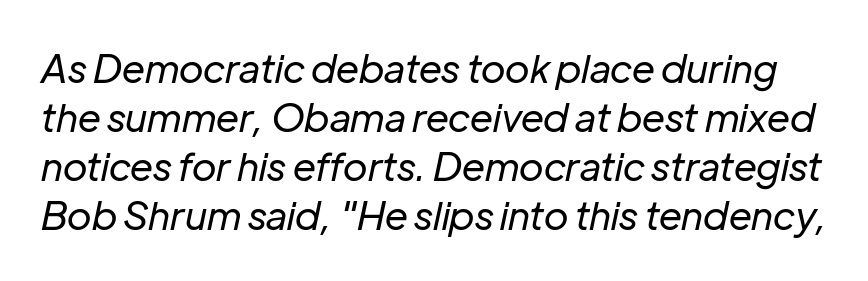
Q: Is the text bold? A: No.
Q: Is the text italic (slanted)? A: Yes, it leans right by about 12 degrees.
Q: Is the text underlined? A: No.
Q: Is the spacing between letters normal or unusually wide? A: Normal.
Q: Is the spacing between lines tight, normal or loose? A: Normal.
Q: Width (condensed, normal, or wide)? A: Normal.
Q: Stroke contrast? A: Low.
Q: x-height? A: Medium.
Q: Monospaced? A: No.
